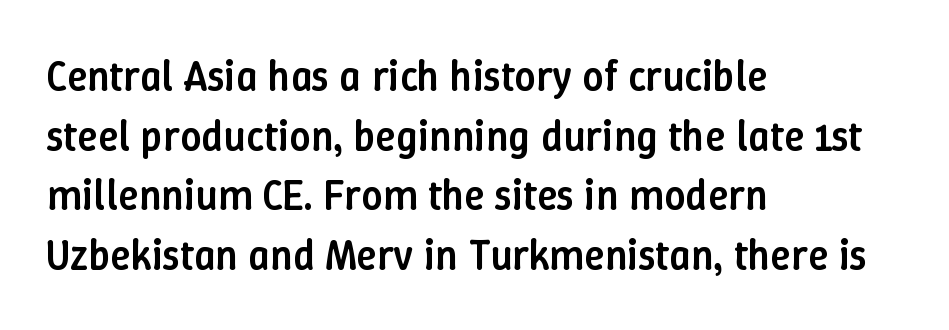
Unlike italic type, these characters show no tilt at all. The sample has been set in demibold, a notch under bold. A clean baseline with only descenders dipping below it. These lines keep a tight, regular rhythm from letter to letter. Horizontally, the lines are justified to the leading edge only.
